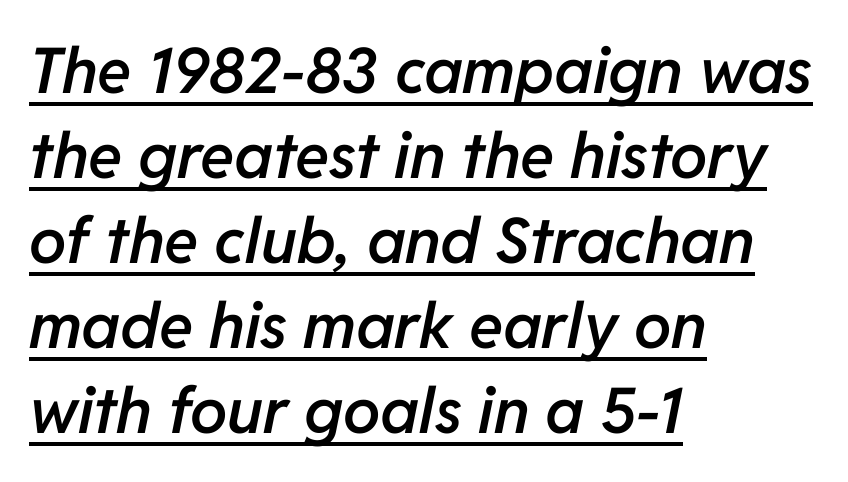
The type is set solid horizontally, with unmodified tracking. Firm but not heavy-handed strokes: this text is semibold. Successive baselines arrive at the customary interval. Each letter keeps its own natural width here, so spacing adapts to shape. Horizontally, the lines are justified to the leading edge only.
